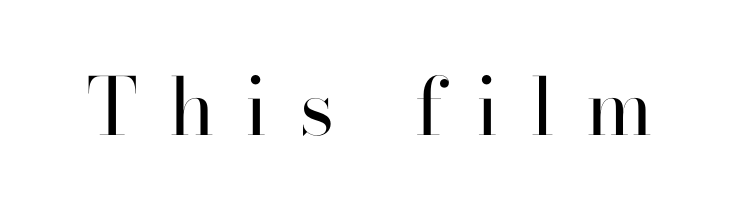
Q: Is the text bold? A: No.
Q: Is the text italic (slanted)? A: No, it is upright.
Q: Is the typeface a serif or a sans-serif typeface? A: Serif.
Q: Is the text underlined? A: No.
Q: Is the spacing between letters normal or unusually wide? A: Unusually wide.
Q: Width (condensed, normal, or wide)? A: Normal.
Q: Stroke contrast? A: High.
Q: x-height? A: Small.
Q: Monospaced? A: No.
